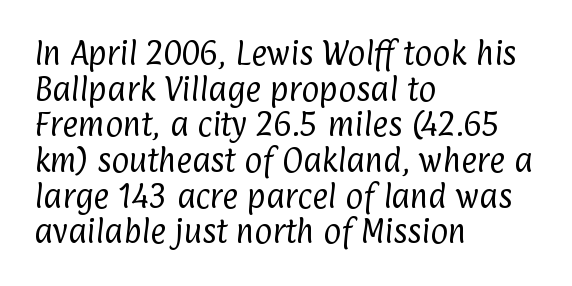
The image shows 27 px text type; set left-aligned, normal line spacing (1.32x), normal letter spacing, not underlined.
